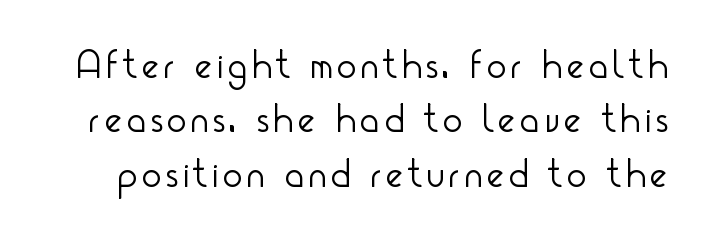
{"serif": "no", "italic": "no", "bold": "no", "weight": "light", "width": "condensed", "stroke_contrast": "low", "x_height": "small", "monospaced": "no", "underline": "no", "line_spacing": "normal", "line_spacing_ratio": 1.36, "glyph_px": 40}
